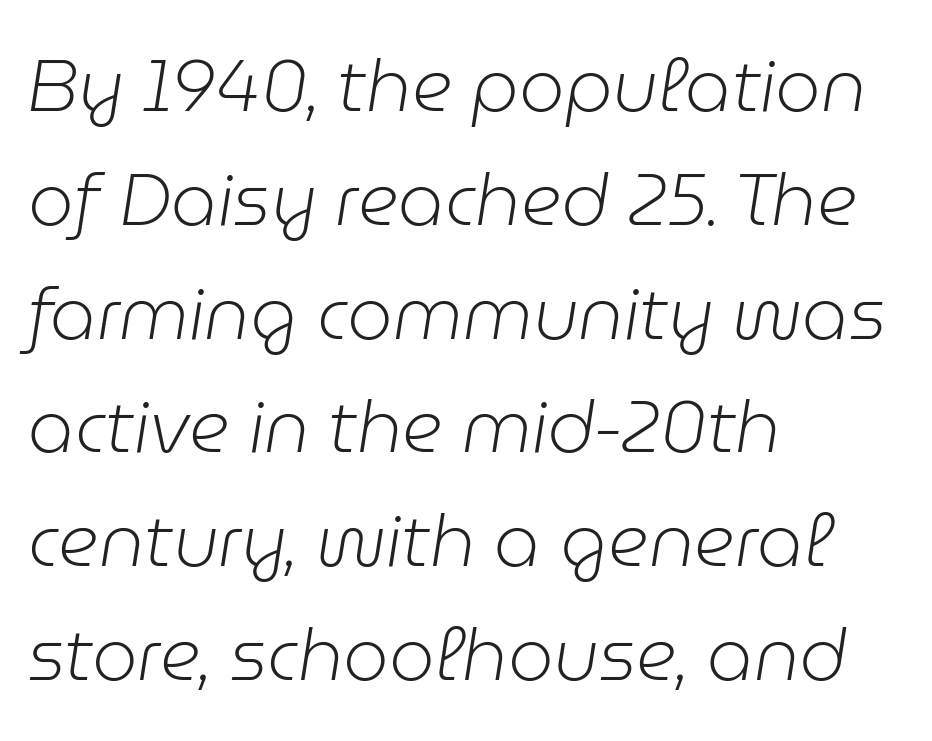
The rendering uses natural spacing where letterforms have individual widths. Check the space under the baseline: it is left empty. The letters sit at their default tracking, neither squeezed nor spread. Baseline-to-baseline distance is the conventional proportion of letter height. This is not heavy type; no bold has been used. A student would call this left alignment; a typographer would say flush left, rag right.
